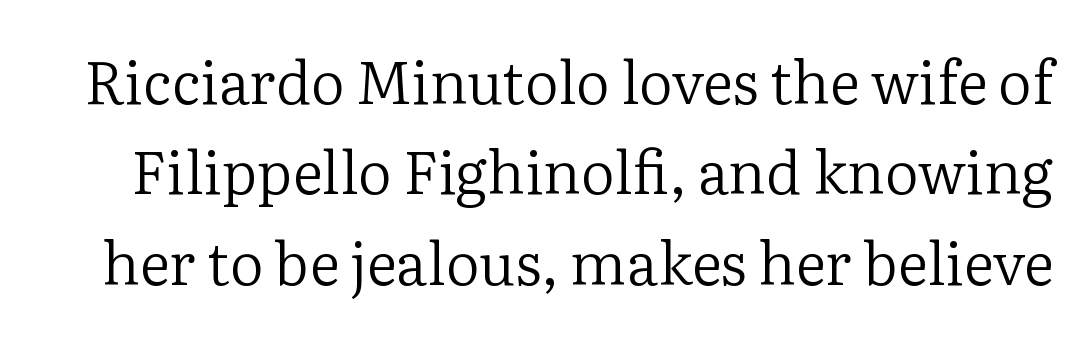
The image shows 59 px regular-weight serif type, upright; set normal line spacing (1.53x), normal letter spacing, not underlined; low stroke contrast and a medium x-height.
